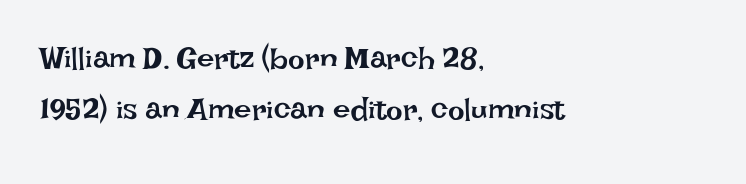
{"italic": "no", "bold": "no", "weight": "regular", "width": "normal", "stroke_contrast": "low", "x_height": "large", "monospaced": "no", "underline": "no", "align": "left", "line_spacing": "normal", "line_spacing_ratio": 1.64, "letter_spacing": "normal", "letter_spacing_em": 0.0, "glyph_px": 31}
